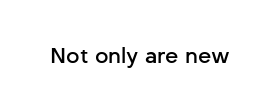
The image shows 21 px text type, upright; set normal letter spacing, not underlined.
